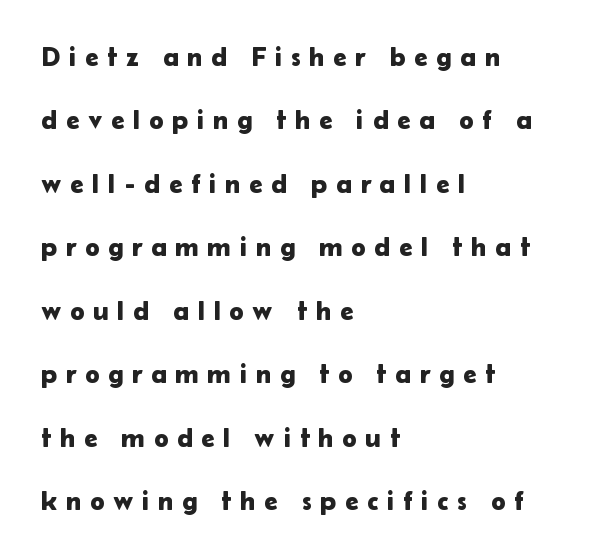
The image shows 27 px text type, upright; set left-aligned, loose line spacing (2.35x), unusually wide letter spacing (+0.32 em), not underlined.
